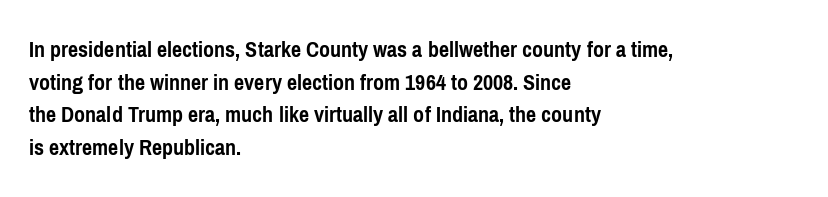
The rendering uses a moderate line-height, typical for paragraphs. The typography opts for an upright posture over an oblique one. Each word holds together tightly as a unit, with standard inter-letter gaps. Left-aligned paragraph, ragged on the right. The sample has been set heavy, in full bold. The string is rendered with underlining switched off.
